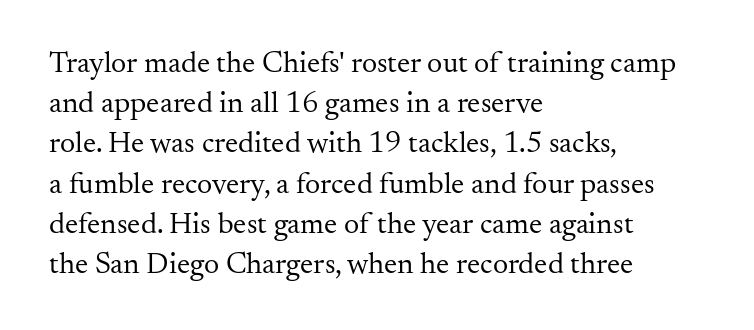
{"serif": "yes", "italic": "no", "bold": "no", "weight": "regular", "width": "normal", "stroke_contrast": "medium", "x_height": "small", "monospaced": "no", "underline": "no", "align": "left", "line_spacing": "normal", "line_spacing_ratio": 1.34, "letter_spacing": "normal", "letter_spacing_em": 0.0, "glyph_px": 30}
